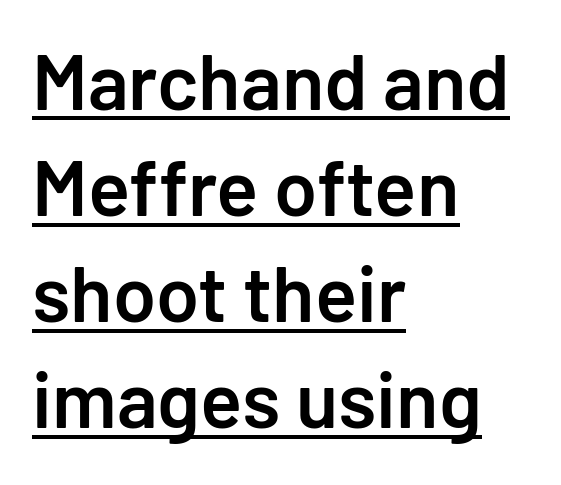
The font's upright variant was chosen for this text. On the weight axis this lands at semibold, roughly 600. Somebody hit Ctrl+U on this one — the words are underlined. Do the characters align in a grid? No, the font is proportional. Leftover space on each line is placed entirely after the last word. Does extra space separate the letters? No, they use regular spacing.
